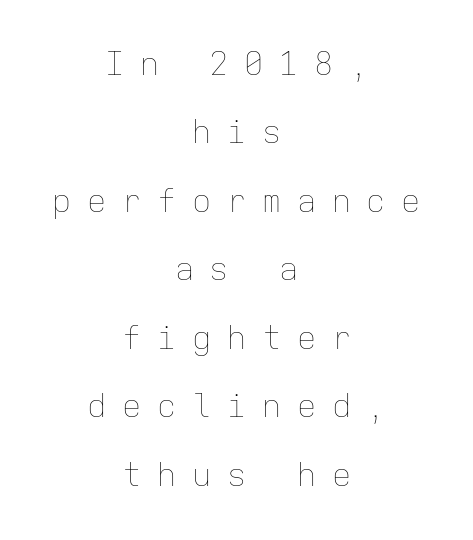
The zone under the glyphs is completely vacant. The lines in this sample share a center point and differ in where they start and stop. Looks like terminal output: every glyph gets an equal slot. Students, observe: this is what heavily led, spacious text looks like. The type sits square on the baseline with zero lean. Ink coverage per letter is moderate at most.
